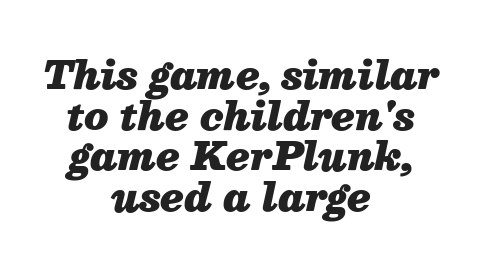
The rendering positions every line midway between the sides. Varying glyph widths throughout — classic text-font behaviour. In terms of posture, this sample is oblique. The line-height multiplier appears low, near solid setting. The foot of each line stays bare and open. A typesetter would call this zero additional tracking.
